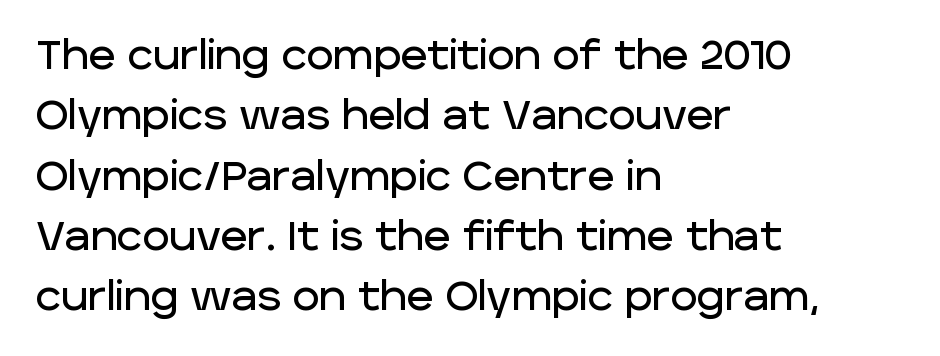
{"serif": "no", "italic": "no", "width": "normal", "stroke_contrast": "low", "x_height": "large", "monospaced": "no", "underline": "no", "align": "left", "line_spacing": "normal", "line_spacing_ratio": 1.47, "letter_spacing": "normal", "letter_spacing_em": 0.0, "glyph_px": 41}
